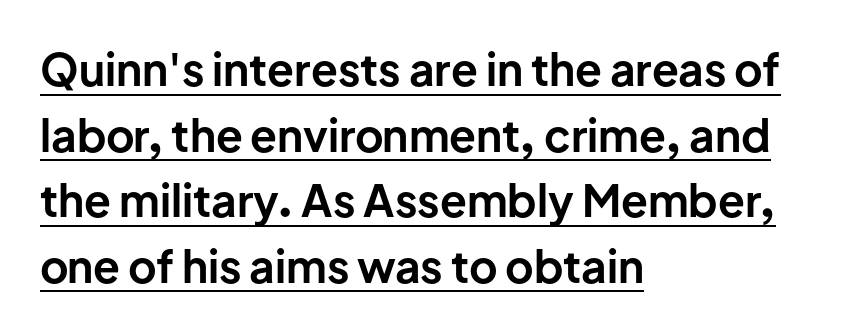
Short note: letters normally spaced. Here the designer chose a conventional face with non-uniform glyph widths. Caption: bold face, heavy strokes. Horizontal bands of white between lines are of average thickness. A rule runs beneath these lines of type. Unlike a traditional serif, this face leaves its strokes unadorned.
